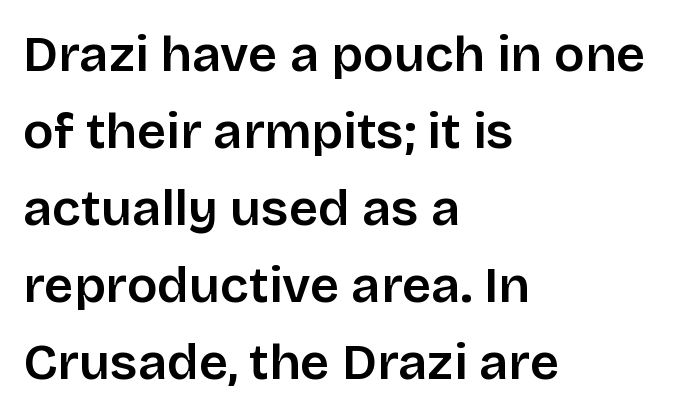
The image shows 51 px semibold sans-serif type, upright; set left-aligned, normal line spacing (1.51x), normal letter spacing, not underlined; low stroke contrast and a large x-height.
